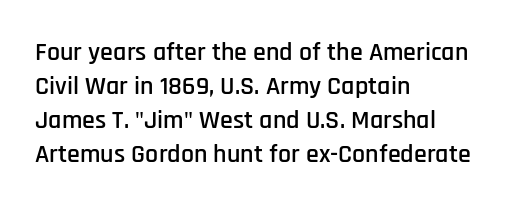
{"italic": "no", "underline": "no", "align": "left", "line_spacing": "normal", "line_spacing_ratio": 1.31, "letter_spacing": "normal", "letter_spacing_em": 0.0, "glyph_px": 26}
